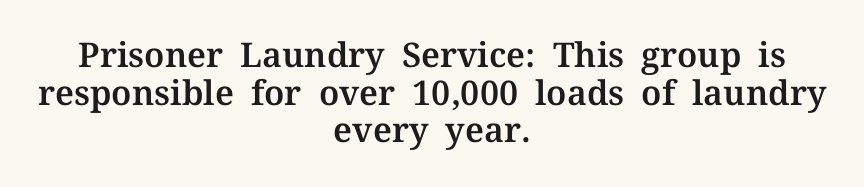
Q: Is the text italic (slanted)? A: No, it is upright.
Q: Is the typeface a serif or a sans-serif typeface? A: Serif.
Q: Is the text underlined? A: No.
Q: How is the paragraph aligned? A: Centered.
Q: Is the spacing between letters normal or unusually wide? A: Normal.
Q: Is the spacing between lines tight, normal or loose? A: Tight.
Q: Width (condensed, normal, or wide)? A: Normal.
Q: Stroke contrast? A: Medium.
Q: x-height? A: Medium.
Q: Monospaced? A: No.
